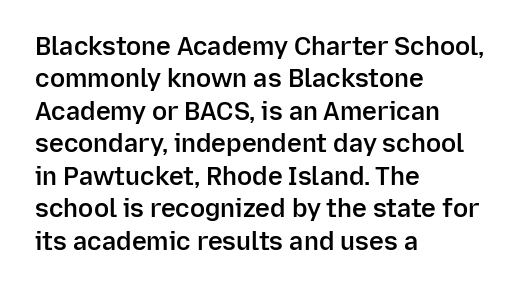
Q: Is the text bold? A: Semi-bold.
Q: Is the text italic (slanted)? A: No, it is upright.
Q: Is the text underlined? A: No.
Q: How is the paragraph aligned? A: Left-aligned.
Q: Is the spacing between letters normal or unusually wide? A: Normal.
Q: Is the spacing between lines tight, normal or loose? A: Normal.
